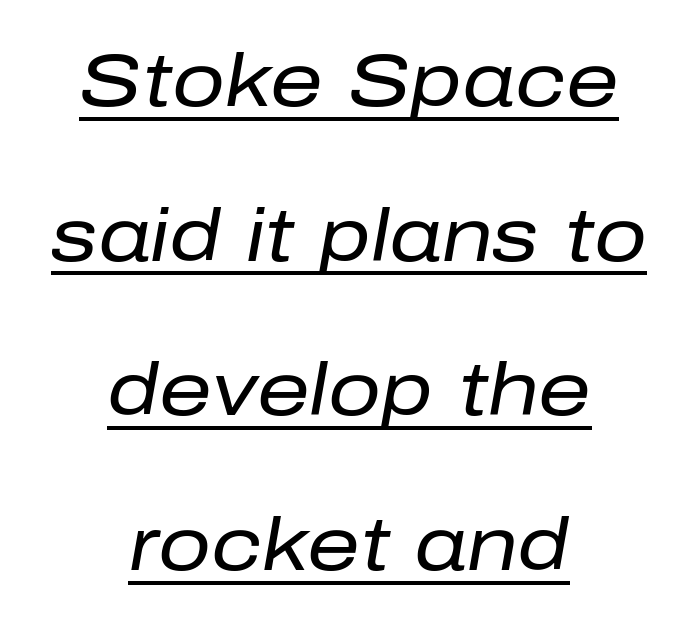
Q: Is the text bold? A: No.
Q: Is the text italic (slanted)? A: Yes, it leans right by about 10 degrees.
Q: Is the text underlined? A: Yes.
Q: How is the paragraph aligned? A: Centered.
Q: Is the spacing between letters normal or unusually wide? A: Normal.
Q: Is the spacing between lines tight, normal or loose? A: Loose.
Q: Width (condensed, normal, or wide)? A: Normal.
Q: Stroke contrast? A: Low.
Q: x-height? A: Medium.
Q: Monospaced? A: No.
